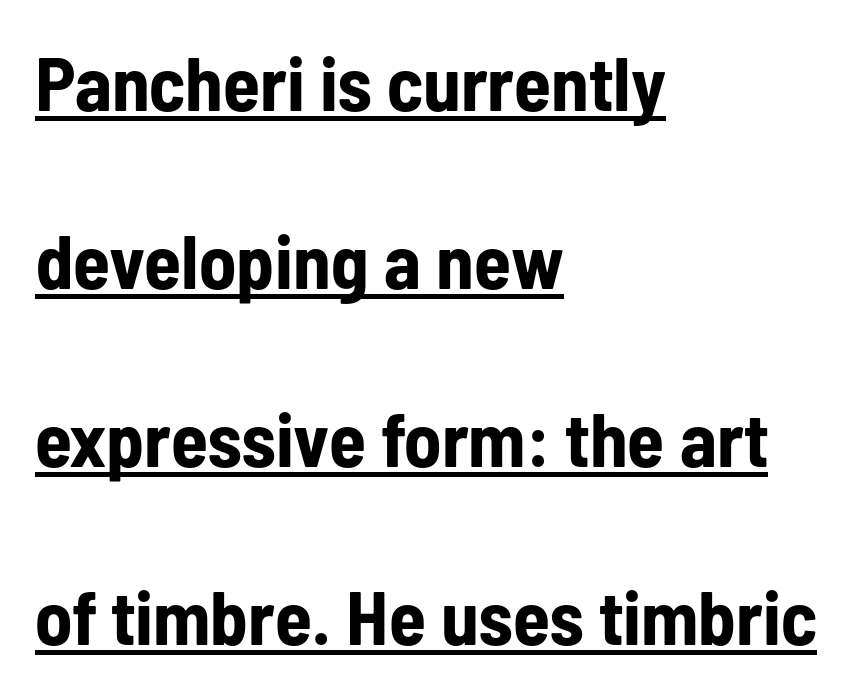
{"serif": "no", "italic": "no", "bold": "yes", "weight": "bold", "width": "condensed", "stroke_contrast": "low", "x_height": "medium", "monospaced": "no", "underline": "yes", "align": "left", "line_spacing": "loose", "line_spacing_ratio": 2.34, "letter_spacing": "normal", "letter_spacing_em": 0.0, "glyph_px": 76}
